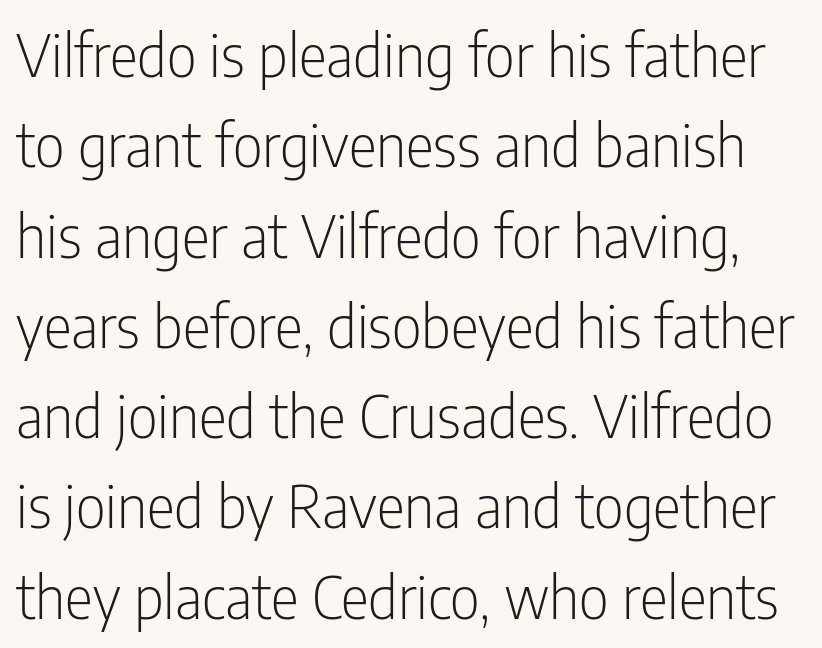
Q: Is the text bold? A: No.
Q: Is the text italic (slanted)? A: No, it is upright.
Q: Is the typeface a serif or a sans-serif typeface? A: Sans-serif.
Q: Is the text underlined? A: No.
Q: Is the spacing between letters normal or unusually wide? A: Normal.
Q: Is the spacing between lines tight, normal or loose? A: Normal.
Q: Width (condensed, normal, or wide)? A: Condensed.
Q: Stroke contrast? A: Low.
Q: x-height? A: Medium.
Q: Monospaced? A: No.
